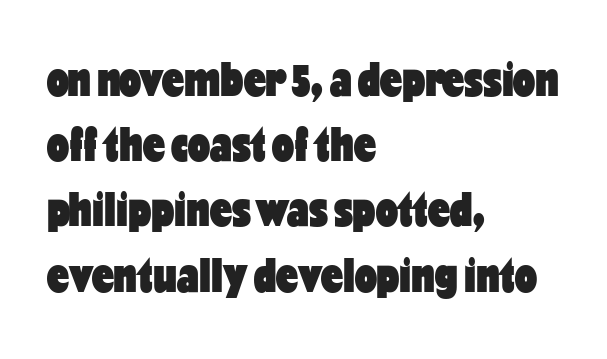
The image shows 49 px heavy, condensed sans-serif type, upright; set left-aligned, normal line spacing (1.33x), normal letter spacing, not underlined; low stroke contrast and a medium x-height.
